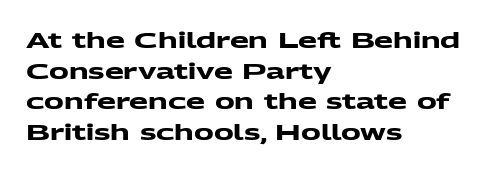
Q: Is the text bold? A: Yes.
Q: Is the text underlined? A: No.
Q: How is the paragraph aligned? A: Left-aligned.
Q: Is the spacing between letters normal or unusually wide? A: Normal.
Q: Is the spacing between lines tight, normal or loose? A: Normal.
